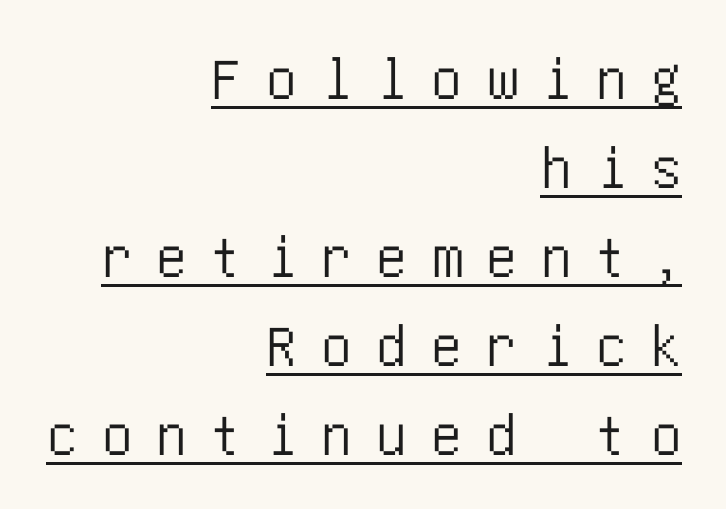
Q: Is the text italic (slanted)? A: No, it is upright.
Q: Is the typeface a serif or a sans-serif typeface? A: Sans-serif.
Q: Is the text underlined? A: Yes.
Q: How is the paragraph aligned? A: Right-aligned.
Q: Is the spacing between letters normal or unusually wide? A: Unusually wide.
Q: Is the spacing between lines tight, normal or loose? A: Normal.
Q: Width (condensed, normal, or wide)? A: Condensed.
Q: Stroke contrast? A: Low.
Q: x-height? A: Large.
